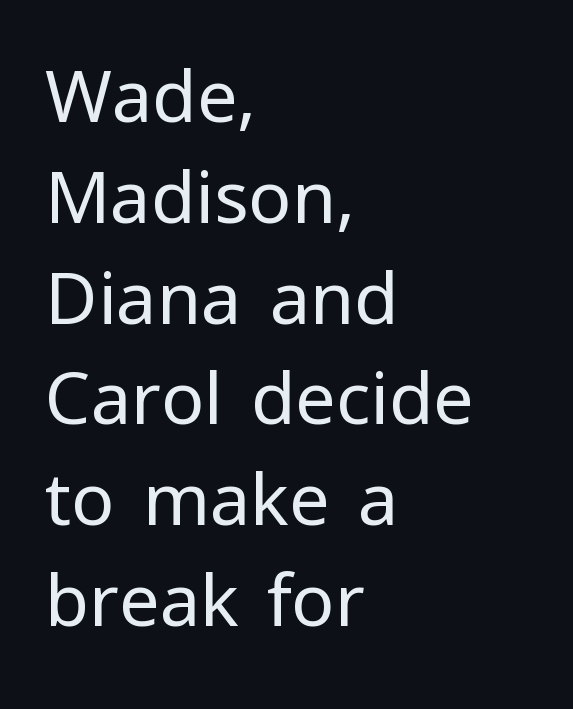
Q: Is the text bold? A: No.
Q: Is the text italic (slanted)? A: No, it is upright.
Q: Is the typeface a serif or a sans-serif typeface? A: Sans-serif.
Q: Is the text underlined? A: No.
Q: How is the paragraph aligned? A: Left-aligned.
Q: Is the spacing between letters normal or unusually wide? A: Normal.
Q: Is the spacing between lines tight, normal or loose? A: Normal.
Q: Width (condensed, normal, or wide)? A: Normal.
Q: Stroke contrast? A: Low.
Q: x-height? A: Medium.
Q: Monospaced? A: No.
